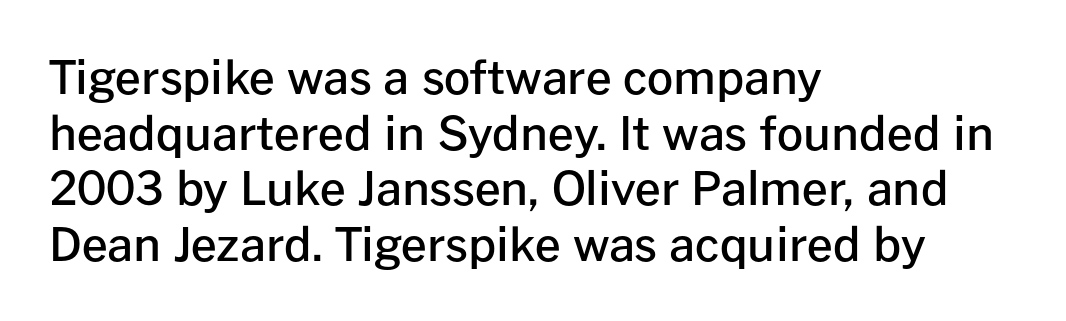
Q: Is the text bold? A: Semi-bold.
Q: Is the text italic (slanted)? A: No, it is upright.
Q: Is the typeface a serif or a sans-serif typeface? A: Sans-serif.
Q: Is the text underlined? A: No.
Q: How is the paragraph aligned? A: Left-aligned.
Q: Is the spacing between letters normal or unusually wide? A: Normal.
Q: Width (condensed, normal, or wide)? A: Normal.
Q: Stroke contrast? A: Low.
Q: x-height? A: Medium.
Q: Monospaced? A: No.
